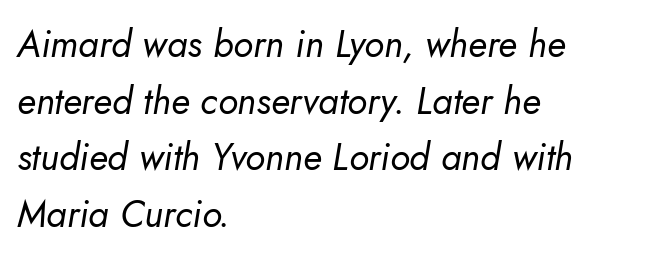
What stands out about the letter spacing? Nothing — it is the standard amount. The passage shown leans; its letterforms are oblique. Words float on clear page, feet unadorned. Leading: standard.
